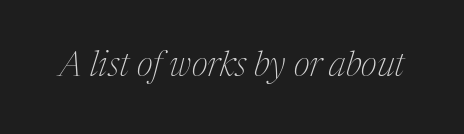
The font's italic variant was chosen for this text. Nothing heavy about these letters — not bold at all. The glyphs are unaccompanied by any horizontal stroke below them. Tracking value appears to be zero — textbook default spacing. In terms of letterform style, serifs are clearly present.
